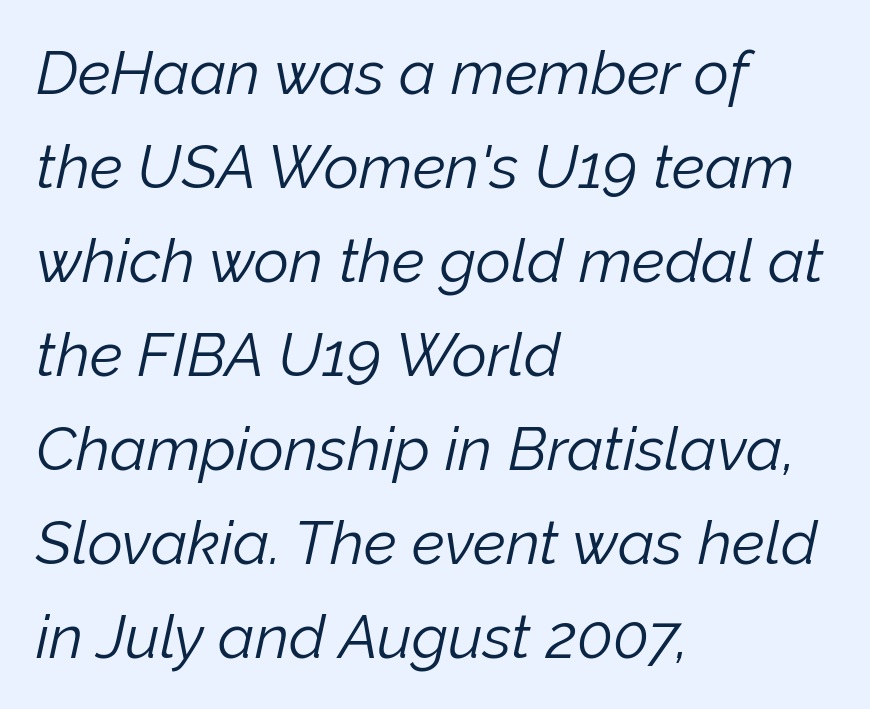
{"italic": "yes", "lean": "right", "slant_degrees": 12, "bold": "no", "weight": "light", "width": "normal", "stroke_contrast": "low", "x_height": "medium", "monospaced": "no", "underline": "no", "align": "left", "line_spacing": "normal", "line_spacing_ratio": 1.54, "letter_spacing": "normal", "letter_spacing_em": 0.0, "glyph_px": 61}
